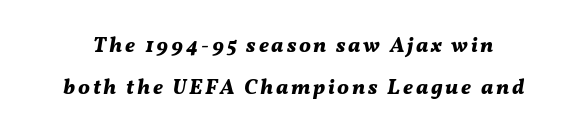
If you drew a line through each stem, it would be angled. The face used here has the dense, thick strokes of a bold. The space between consecutive lines is lavish. The specimen omits any rule beneath the text block's lines.
